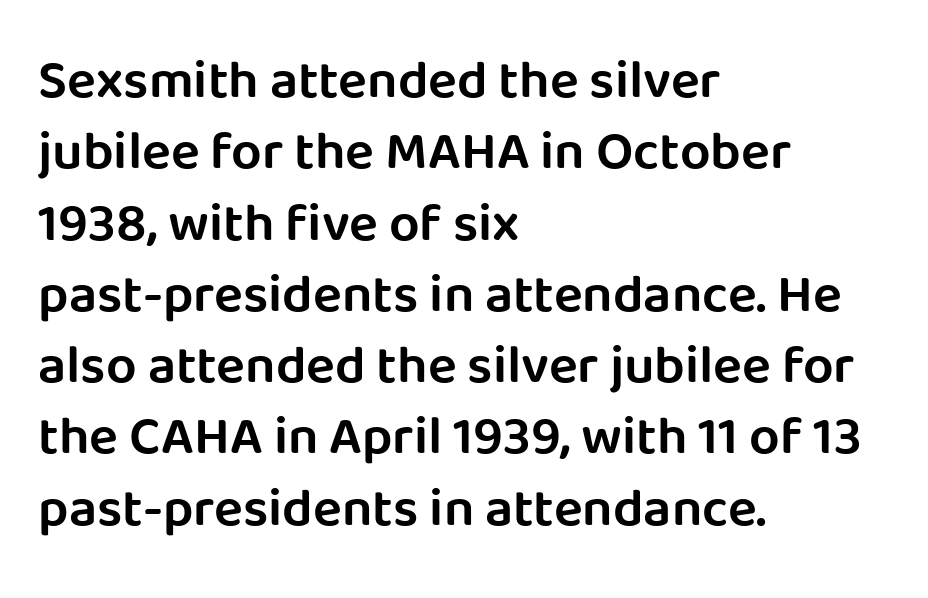
Bold? Not quite — semibold, heavier than regular but stopping short. A sans-serif font was chosen for this passage. Quick note: not italic, upright. The face used here is rendered with its standard letterfit. Looks like regular typesetting: each glyph gets only the width it needs. Compared with a centered layout, this one pins lines to the left instead.
